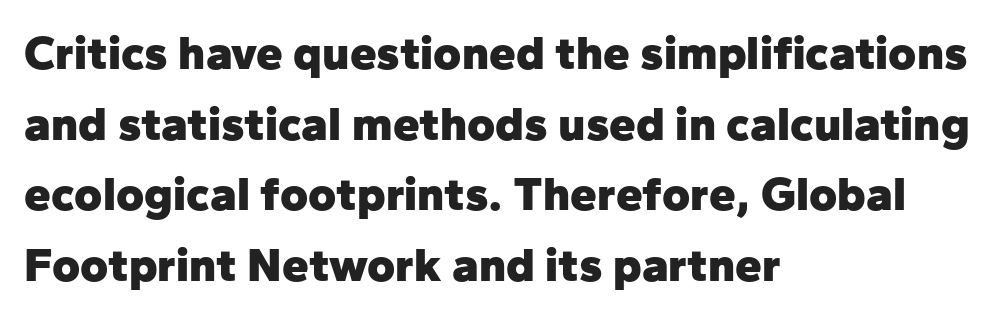
Q: Is the text bold? A: Yes.
Q: Is the text italic (slanted)? A: No, it is upright.
Q: Is the typeface a serif or a sans-serif typeface? A: Sans-serif.
Q: Is the text underlined? A: No.
Q: How is the paragraph aligned? A: Left-aligned.
Q: Is the spacing between letters normal or unusually wide? A: Normal.
Q: Is the spacing between lines tight, normal or loose? A: Normal.
Q: Width (condensed, normal, or wide)? A: Normal.
Q: Stroke contrast? A: Low.
Q: x-height? A: Medium.
Q: Monospaced? A: No.
